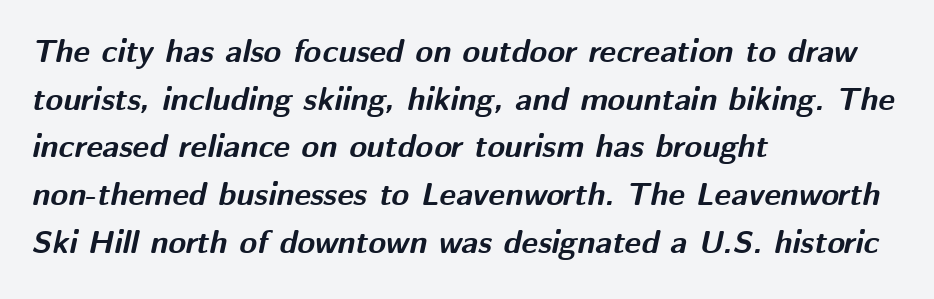
{"italic": "yes", "lean": "right", "slant_degrees": 12, "bold": "yes", "weight": "bold", "width": "normal", "stroke_contrast": "medium", "x_height": "medium", "monospaced": "no", "underline": "no", "align": "left", "line_spacing": "normal", "line_spacing_ratio": 1.49, "letter_spacing": "normal", "letter_spacing_em": 0.0, "glyph_px": 32}
